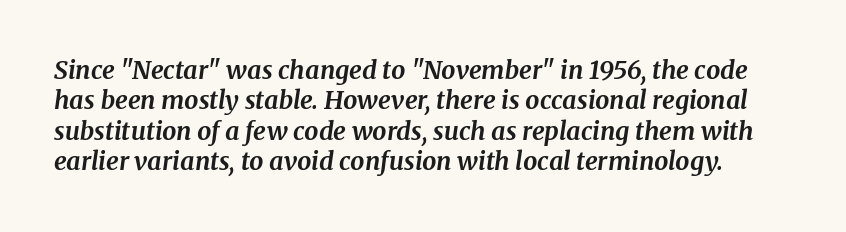
{"italic": "yes", "lean": "right", "slant_degrees": 8, "bold": "yes", "underline": "no", "line_spacing_ratio": 1.22, "letter_spacing": "normal", "letter_spacing_em": 0.0, "glyph_px": 25}
